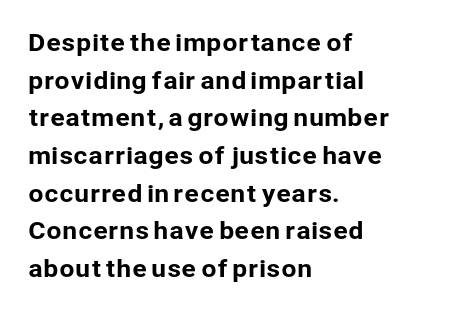
Q: Is the text italic (slanted)? A: No, it is upright.
Q: Is the text underlined? A: No.
Q: How is the paragraph aligned? A: Left-aligned.
Q: Is the spacing between letters normal or unusually wide? A: Normal.
Q: Is the spacing between lines tight, normal or loose? A: Normal.
